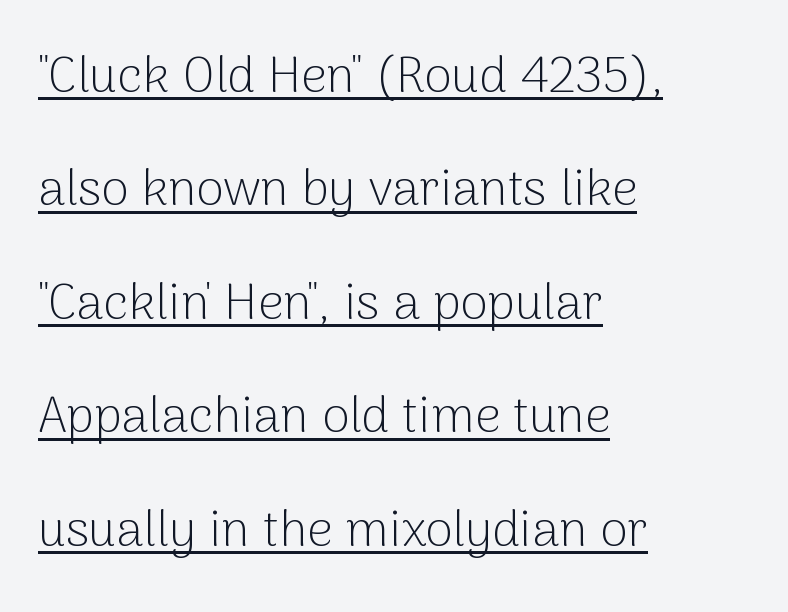
{"serif": "no", "italic": "no", "bold": "no", "weight": "light", "width": "normal", "stroke_contrast": "low", "x_height": "medium", "monospaced": "no", "underline": "yes", "align": "left", "line_spacing": "loose", "line_spacing_ratio": 2.27, "letter_spacing": "normal", "letter_spacing_em": 0.0, "glyph_px": 50}
